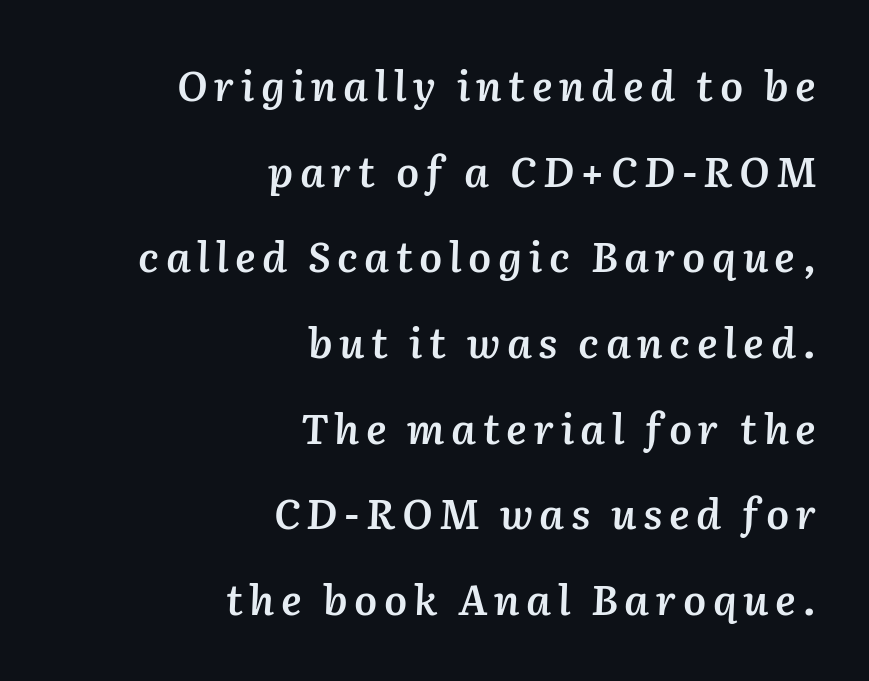
How would I describe the line gaps? Wide and relaxed. Emphasis by weight is partial: semibold. This sample has the flowing, uneven cadence of proportional lettering. The face used here has a pronounced slope to its letters.
